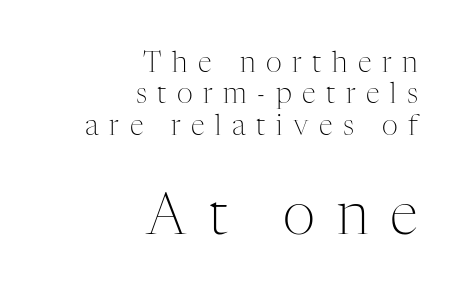
The image shows 57 px light serif type, upright; set right-aligned, tight line spacing (1.12x), unusually wide letter spacing (+0.38 em), not underlined; the second (bottom) block is 2.04x larger; medium stroke contrast and a medium x-height.
